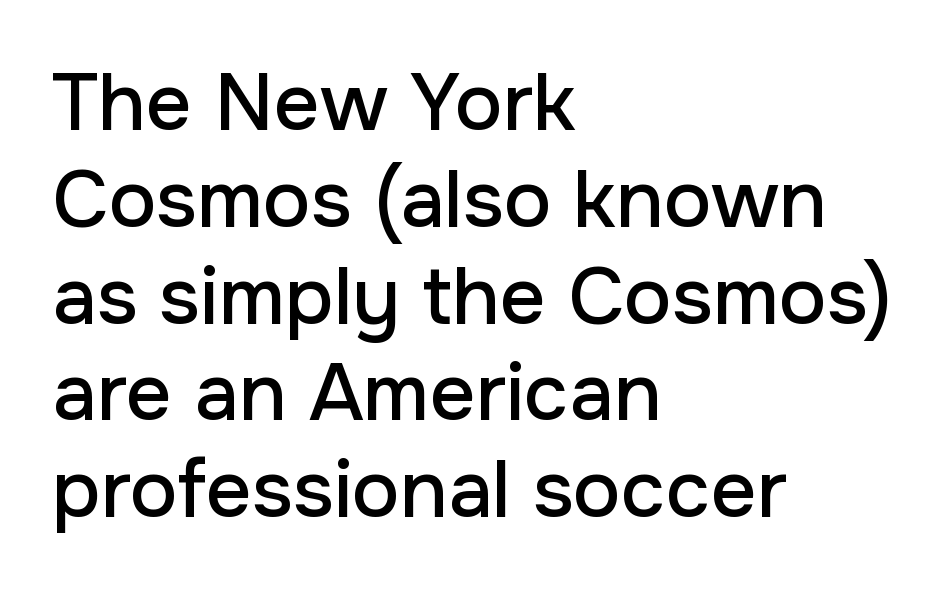
Q: Is the text italic (slanted)? A: No, it is upright.
Q: Is the typeface a serif or a sans-serif typeface? A: Sans-serif.
Q: Is the text underlined? A: No.
Q: How is the paragraph aligned? A: Left-aligned.
Q: Is the spacing between letters normal or unusually wide? A: Normal.
Q: Width (condensed, normal, or wide)? A: Normal.
Q: Stroke contrast? A: Low.
Q: x-height? A: Medium.
Q: Monospaced? A: No.
